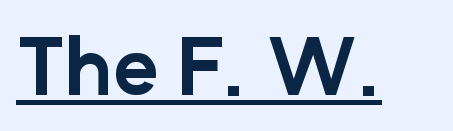
The image shows 78 px bold sans-serif type, upright; set normal letter spacing, underlined; low stroke contrast and a medium x-height.
